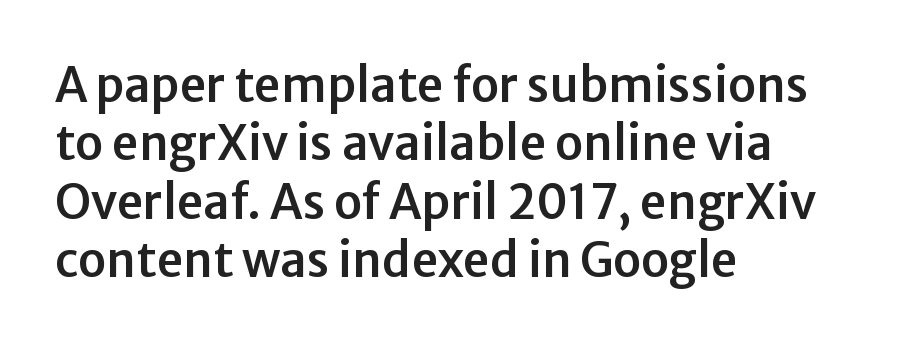
Q: Is the text italic (slanted)? A: No, it is upright.
Q: Is the typeface a serif or a sans-serif typeface? A: Sans-serif.
Q: Is the text underlined? A: No.
Q: How is the paragraph aligned? A: Left-aligned.
Q: Is the spacing between letters normal or unusually wide? A: Normal.
Q: Width (condensed, normal, or wide)? A: Normal.
Q: Stroke contrast? A: Low.
Q: x-height? A: Medium.
Q: Monospaced? A: No.
